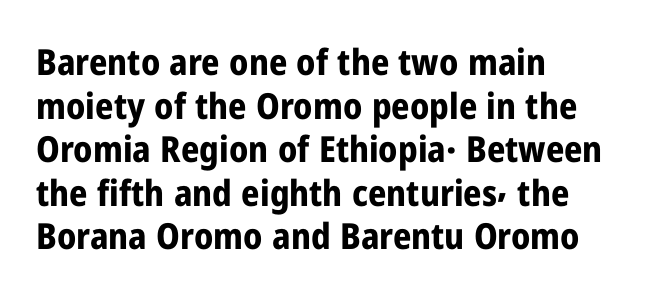
{"serif": "no", "italic": "no", "bold": "yes", "weight": "bold", "width": "condensed", "stroke_contrast": "low", "x_height": "medium", "monospaced": "no", "underline": "no", "align": "left", "line_spacing_ratio": 1.21, "letter_spacing": "normal", "letter_spacing_em": 0.0, "glyph_px": 36}
